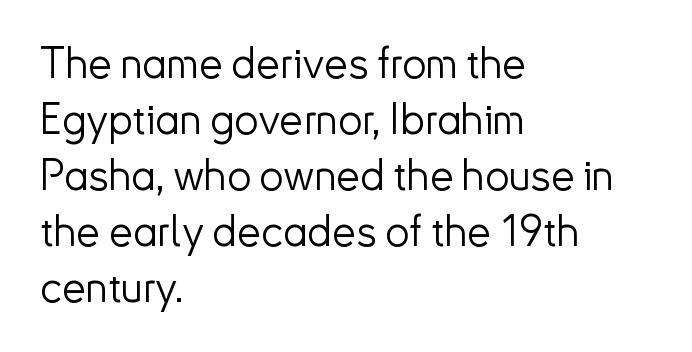
{"serif": "no", "italic": "no", "bold": "no", "weight": "light", "width": "normal", "stroke_contrast": "low", "x_height": "small", "monospaced": "no", "underline": "no", "align": "left", "line_spacing": "normal", "line_spacing_ratio": 1.3, "letter_spacing": "normal", "letter_spacing_em": 0.0, "glyph_px": 43}
